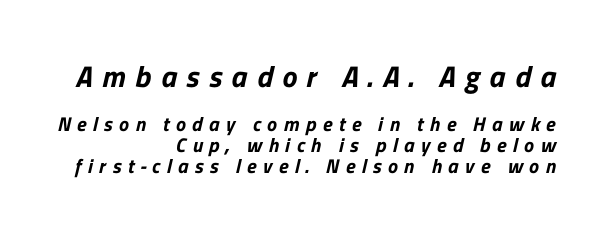
Q: Is the typeface a serif or a sans-serif typeface? A: Sans-serif.
Q: Is the text underlined? A: No.
Q: How is the paragraph aligned? A: Right-aligned.
Q: Is the spacing between letters normal or unusually wide? A: Unusually wide.
Q: Is the spacing between lines tight, normal or loose? A: Tight.
Q: Which block of text is set in a larger size, the first (top) or the second (bottom)? A: The first (top) one.
Q: Width (condensed, normal, or wide)? A: Normal.
Q: Stroke contrast? A: Low.
Q: x-height? A: Medium.
Q: Monospaced? A: No.
